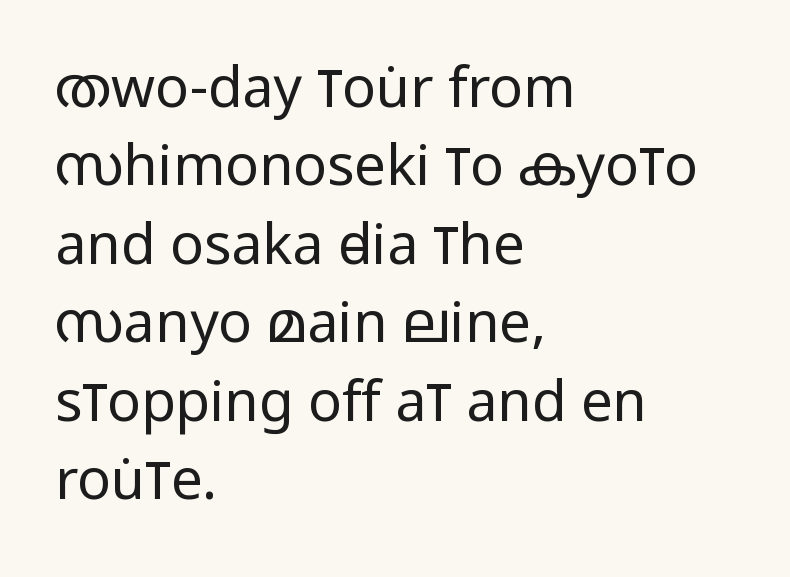
The weight would be labelled regular, book, light, or lighter still. Glyph-to-glyph distance matches everyday printed text. Font category for this specimen: sans-serif. The letters stand upright; this is a roman face. Quick note: interline space is typical. These lines are rendered in a variable-pitch font.
